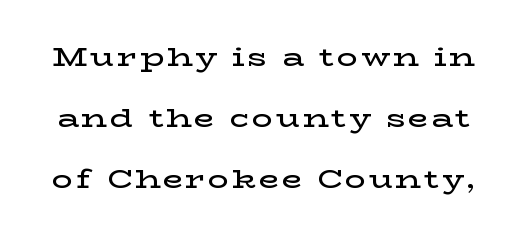
Q: Is the text bold? A: Semi-bold.
Q: Is the text italic (slanted)? A: No, it is upright.
Q: Is the text underlined? A: No.
Q: Is the spacing between lines tight, normal or loose? A: Loose.
